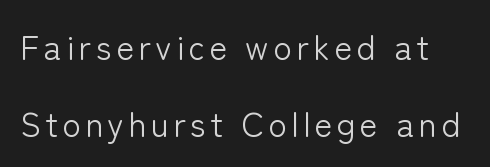
Does the type have serifs? No, each stem ends abruptly. Here the designer chose a conventional face with non-uniform glyph widths. The words here are not underlined. Nope, not italic — everything's standing straight. Loosely led — the rows are spread out. The font is comparable to plain body text, perhaps lighter.
